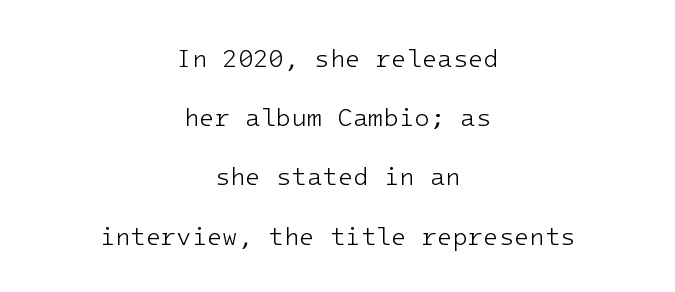
Look at the tracking — it's just the regular setting, nothing added. No chunkiness to these letters — they're not bold. Descenders hang freely into open space. This sample is center-justified, so both line endings float freely.
